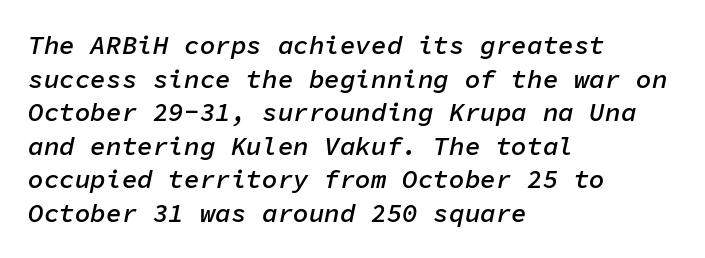
The image shows 26 px text type, italic (leaning right); set left-aligned, normal line spacing (1.29x), normal letter spacing, not underlined.
